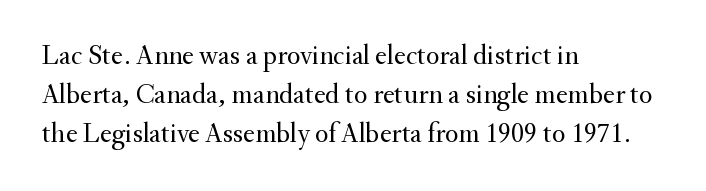
The image shows 28 px regular-weight serif type, upright; set left-aligned, normal line spacing (1.39x), normal letter spacing, not underlined; medium stroke contrast and a small x-height.
